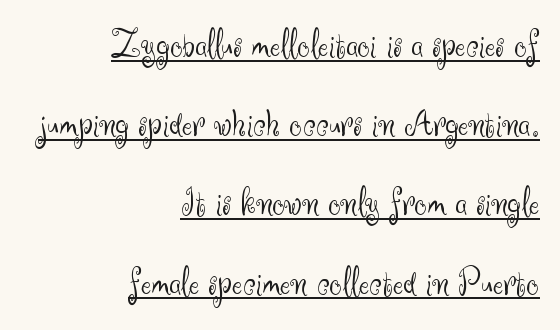
The image shows 39 px light sans-serif type, upright; set right-aligned, loose line spacing (2.03x), normal letter spacing, underlined; medium stroke contrast and a small x-height.
